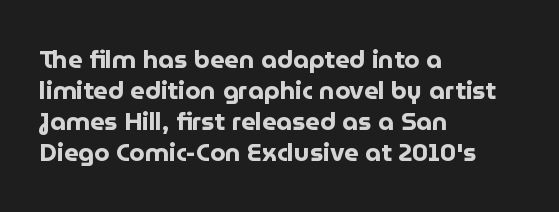
Q: Is the text bold? A: Yes.
Q: Is the text italic (slanted)? A: No, it is upright.
Q: Is the text underlined? A: No.
Q: How is the paragraph aligned? A: Left-aligned.
Q: Is the spacing between letters normal or unusually wide? A: Normal.
